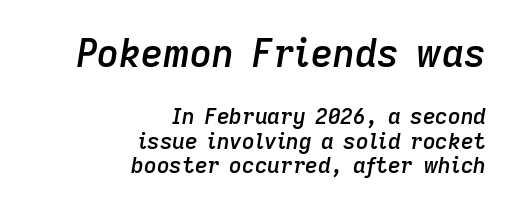
Q: Is the text bold? A: Semi-bold.
Q: Is the text italic (slanted)? A: Yes, it leans right by about 9 degrees.
Q: Is the text underlined? A: No.
Q: How is the paragraph aligned? A: Right-aligned.
Q: Is the spacing between letters normal or unusually wide? A: Normal.
Q: Is the spacing between lines tight, normal or loose? A: Tight.
Q: Which block of text is set in a larger size, the first (top) or the second (bottom)? A: The first (top) one.
Q: Width (condensed, normal, or wide)? A: Normal.
Q: Stroke contrast? A: Low.
Q: x-height? A: Medium.
Q: Monospaced? A: No.
